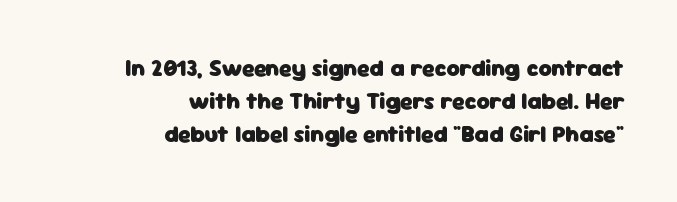
{"italic": "no", "bold": "yes", "underline": "no", "align": "right", "line_spacing": "normal", "line_spacing_ratio": 1.43, "letter_spacing": "normal", "letter_spacing_em": 0.0, "glyph_px": 23}
